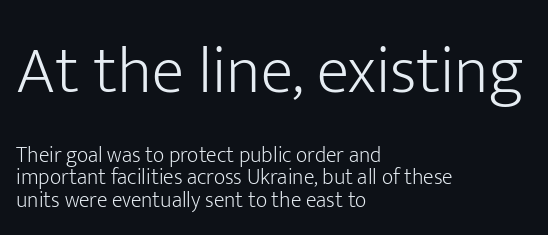
The image shows 67 px light sans-serif type, upright; set left-aligned, tight line spacing (1.01x), normal letter spacing, not underlined; the first (top) block is 3.05x larger; low stroke contrast and a medium x-height.
